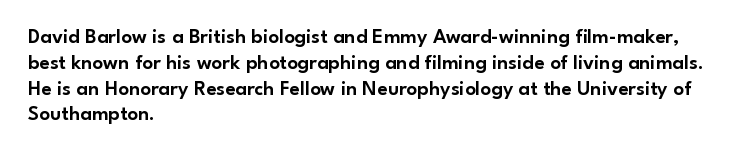
Q: Is the text italic (slanted)? A: No, it is upright.
Q: Is the text underlined? A: No.
Q: How is the paragraph aligned? A: Left-aligned.
Q: Is the spacing between letters normal or unusually wide? A: Normal.
